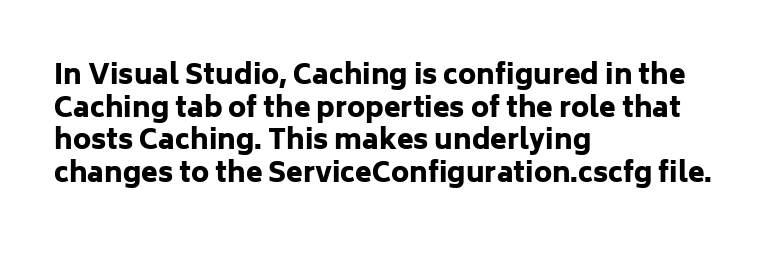
The image shows 27 px bold type, upright; set left-aligned, line spacing 1.21x, normal letter spacing, not underlined.
